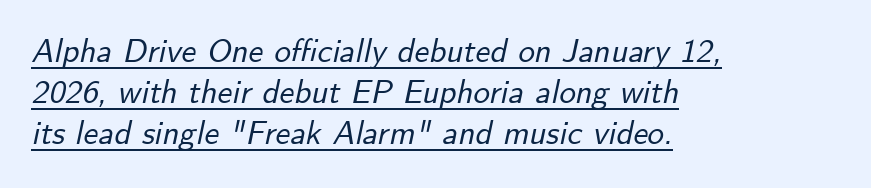
Q: Is the text italic (slanted)? A: Yes, it leans right by about 12 degrees.
Q: Is the text underlined? A: Yes.
Q: How is the paragraph aligned? A: Left-aligned.
Q: Is the spacing between letters normal or unusually wide? A: Normal.
Q: Width (condensed, normal, or wide)? A: Normal.
Q: Stroke contrast? A: Low.
Q: x-height? A: Small.
Q: Monospaced? A: No.
